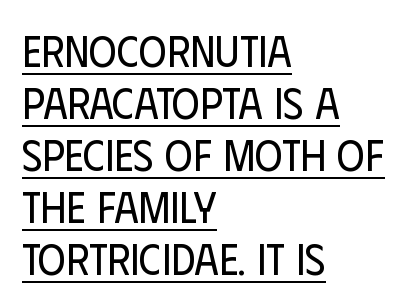
The image shows 43 px regular-weight, condensed sans-serif type, upright; set left-aligned, line spacing 1.21x, normal letter spacing, underlined; low stroke contrast and a large x-height.
